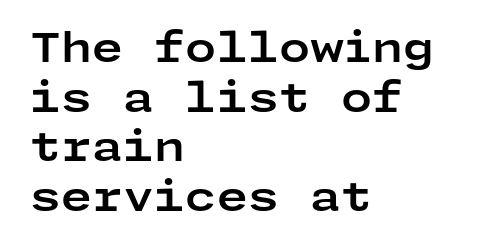
Caption: standard tracking, unaltered. In terms of posture, this sample is upright. The paragraph has a hard left edge and a soft right edge. Any mark beneath the type? The region is blank.
